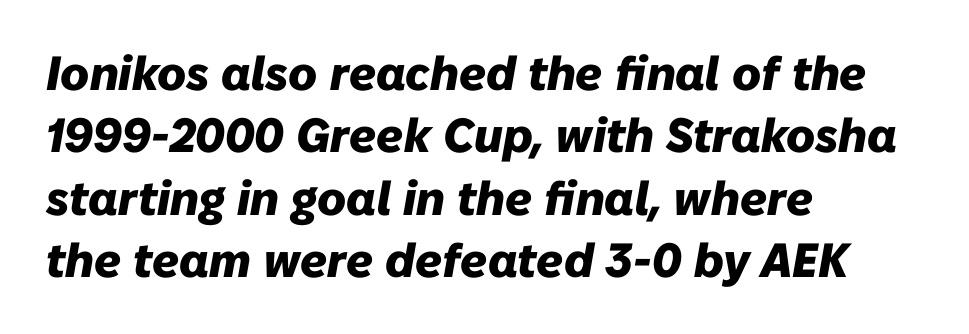
Q: Is the text bold? A: Yes.
Q: Is the text italic (slanted)? A: Yes, it leans right by about 10 degrees.
Q: Is the text underlined? A: No.
Q: How is the paragraph aligned? A: Left-aligned.
Q: Is the spacing between letters normal or unusually wide? A: Normal.
Q: Is the spacing between lines tight, normal or loose? A: Normal.
Q: Width (condensed, normal, or wide)? A: Normal.
Q: Stroke contrast? A: Low.
Q: x-height? A: Medium.
Q: Monospaced? A: No.
